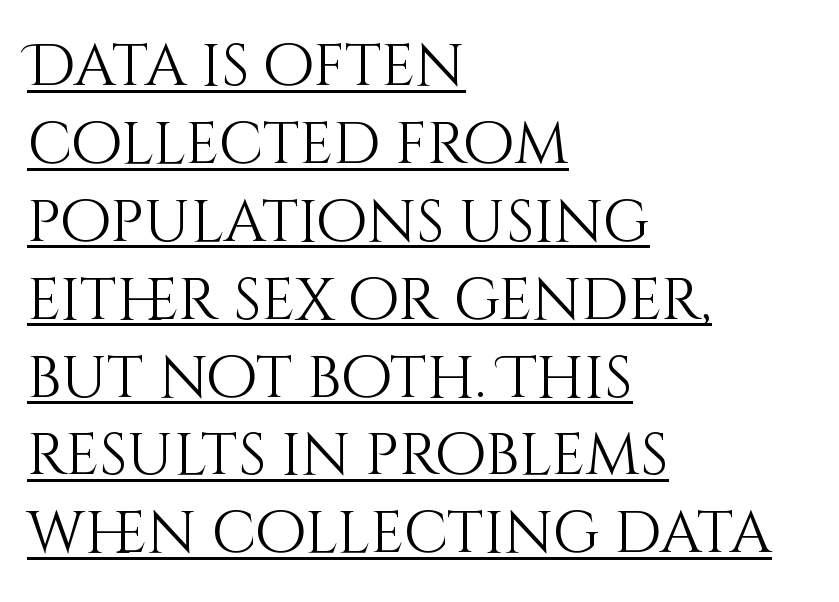
The image shows 59 px light type, upright; set left-aligned, normal line spacing (1.32x), normal letter spacing, underlined; medium stroke contrast and a large x-height.
